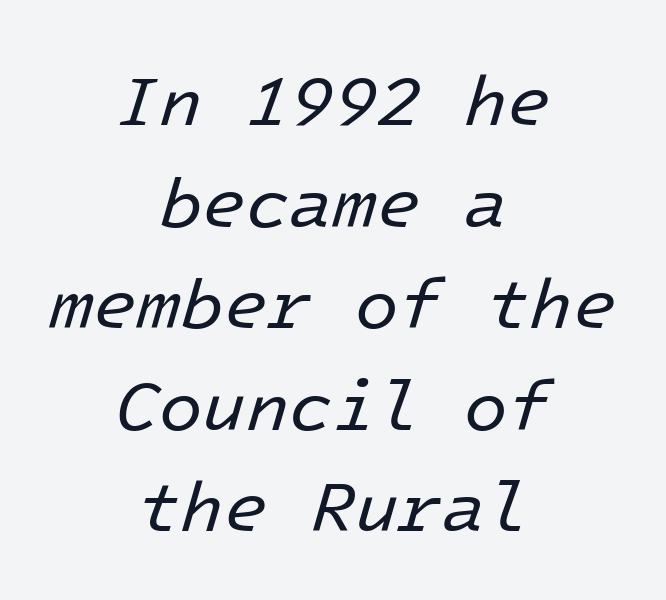
Q: Is the text bold? A: No.
Q: Is the text italic (slanted)? A: Yes, it leans right by about 16 degrees.
Q: Is the text underlined? A: No.
Q: How is the paragraph aligned? A: Centered.
Q: Is the spacing between letters normal or unusually wide? A: Normal.
Q: Is the spacing between lines tight, normal or loose? A: Normal.
Q: Width (condensed, normal, or wide)? A: Normal.
Q: Stroke contrast? A: Low.
Q: x-height? A: Medium.
